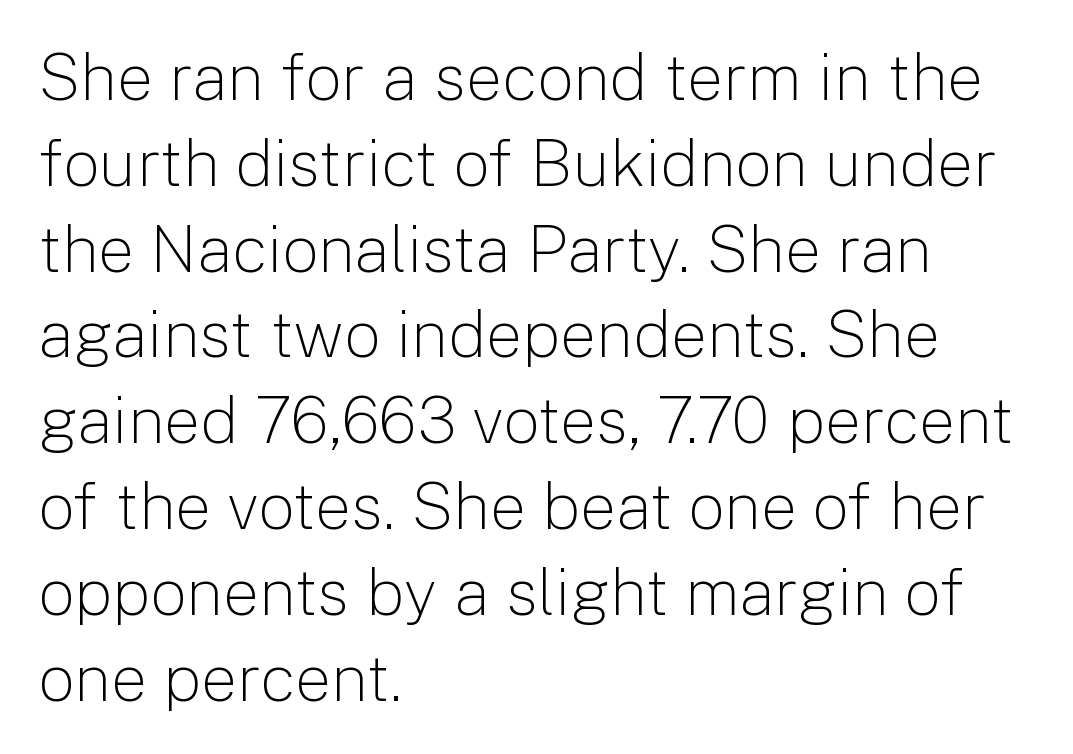
Regular leading. Quick note: not italic, upright. Here the glyphs are tracked normally, forming tight word shapes. Unlike a traditional serif, this face leaves its strokes unadorned. Compared with a typical body face, this is equally light or lighter still. The typesetter chose a ragged-right arrangement here.
